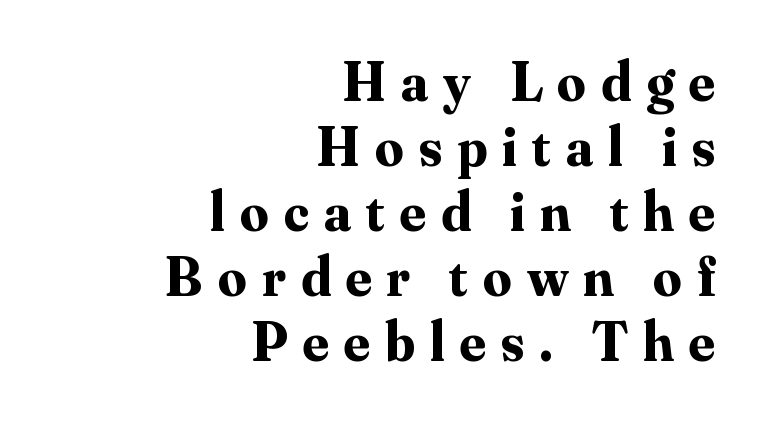
{"serif": "yes", "italic": "no", "bold": "yes", "weight": "bold", "width": "normal", "stroke_contrast": "medium", "x_height": "small", "monospaced": "no", "underline": "no", "align": "right", "line_spacing_ratio": 1.16, "letter_spacing": "wide", "letter_spacing_em": 0.27, "glyph_px": 56}
